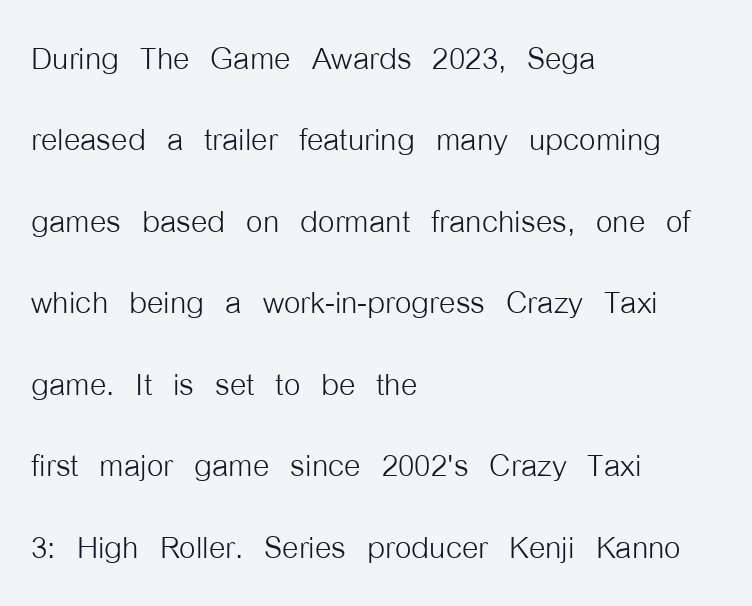
Default kerning and tracking; the words read as compact shapes. Regarding leading, the lines here are spaced well apart. The text was rendered using a sans face with plain stroke endings. Where is the straight margin? On the left. Type without underlining.
